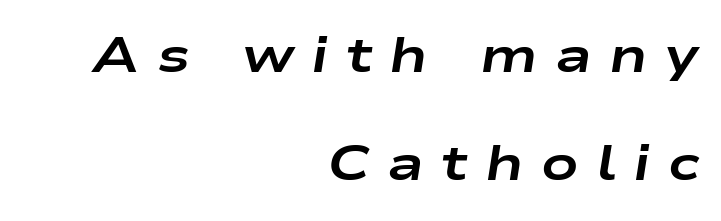
{"italic": "yes", "lean": "right", "slant_degrees": 9, "bold": "yes", "weight": "bold", "width": "wide", "stroke_contrast": "low", "x_height": "medium", "monospaced": "no", "underline": "no", "align": "right", "line_spacing": "loose", "line_spacing_ratio": 2.21, "letter_spacing": "wide", "letter_spacing_em": 0.35, "glyph_px": 49}
